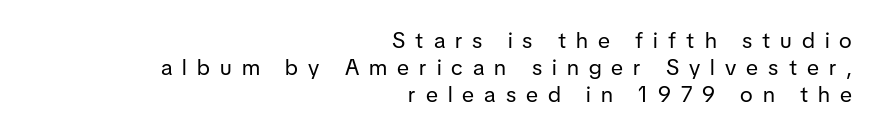
{"italic": "no", "bold": "no", "underline": "no", "align": "right", "line_spacing_ratio": 1.22, "letter_spacing": "wide", "letter_spacing_em": 0.46, "glyph_px": 22}
